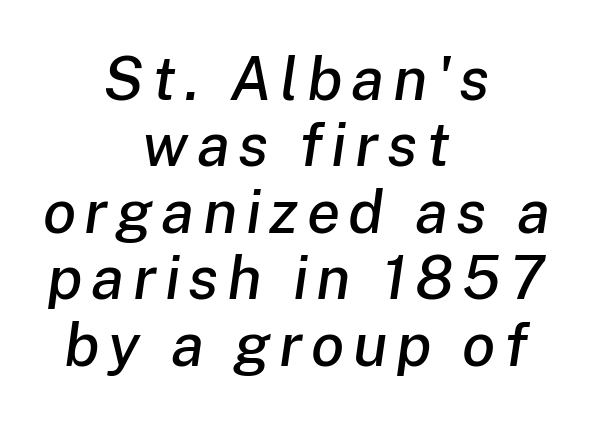
Nobody drew a line under any word here. The paragraph has two soft edges and a firm central axis. Character widths vary here, with narrow letters taking less room than wide ones. Successive baselines arrive quickly, one right under another.
